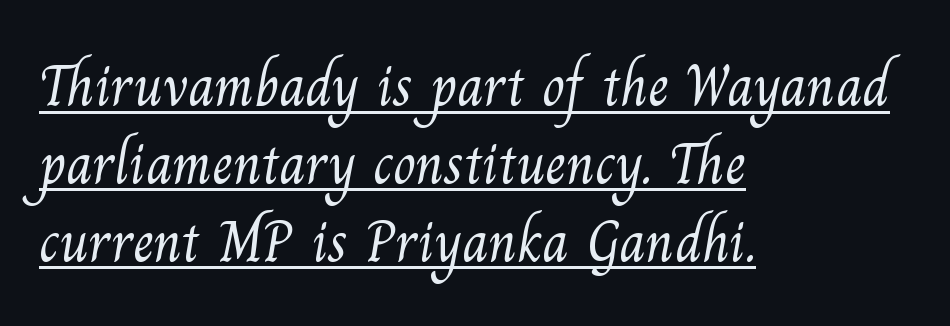
{"serif": "yes", "bold": "no", "weight": "light", "width": "normal", "stroke_contrast": "medium", "x_height": "small", "monospaced": "no", "underline": "yes", "align": "left", "line_spacing": "normal", "line_spacing_ratio": 1.32, "letter_spacing": "normal", "letter_spacing_em": 0.0, "glyph_px": 59}
